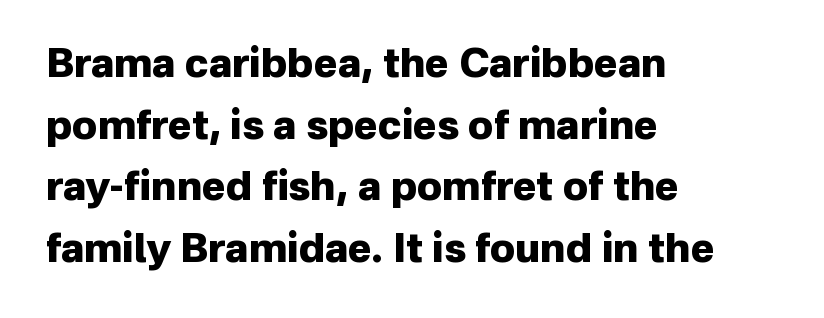
This sample uses a sans-serif face. Heft: maximum for text — a bold. Horizontal bands of white between lines are of average thickness. The text block is weighted toward the left margin, trailing off unevenly rightward.
